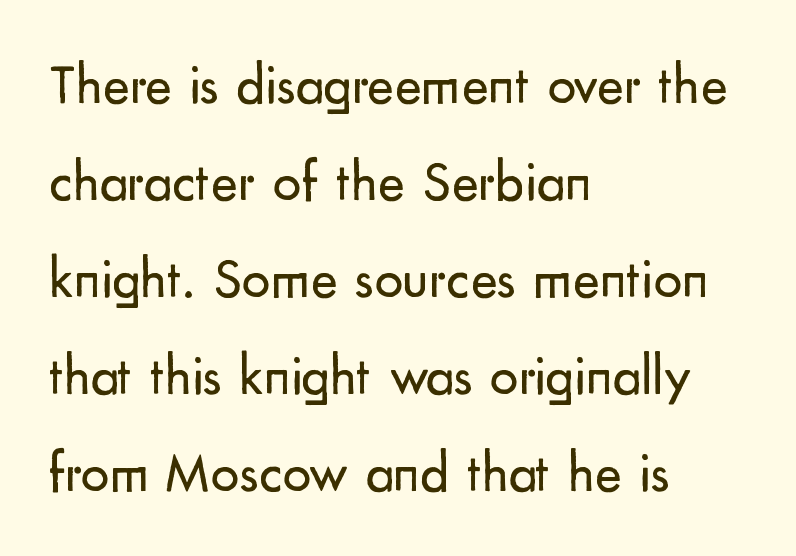
Q: Is the text bold? A: No.
Q: Is the text italic (slanted)? A: No, it is upright.
Q: Is the typeface a serif or a sans-serif typeface? A: Sans-serif.
Q: Is the text underlined? A: No.
Q: How is the paragraph aligned? A: Left-aligned.
Q: Is the spacing between letters normal or unusually wide? A: Normal.
Q: Is the spacing between lines tight, normal or loose? A: Normal.
Q: Width (condensed, normal, or wide)? A: Normal.
Q: Stroke contrast? A: Low.
Q: x-height? A: Small.
Q: Monospaced? A: No.
